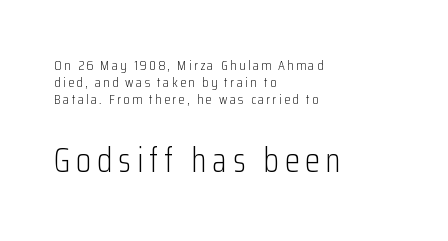
{"serif": "no", "italic": "no", "bold": "no", "weight": "light", "width": "condensed", "stroke_contrast": "low", "x_height": "medium", "monospaced": "no", "underline": "no", "align": "left", "line_spacing_ratio": 1.23, "larger_block": "second", "size_ratio": 2.43, "glyph_px": 34}
